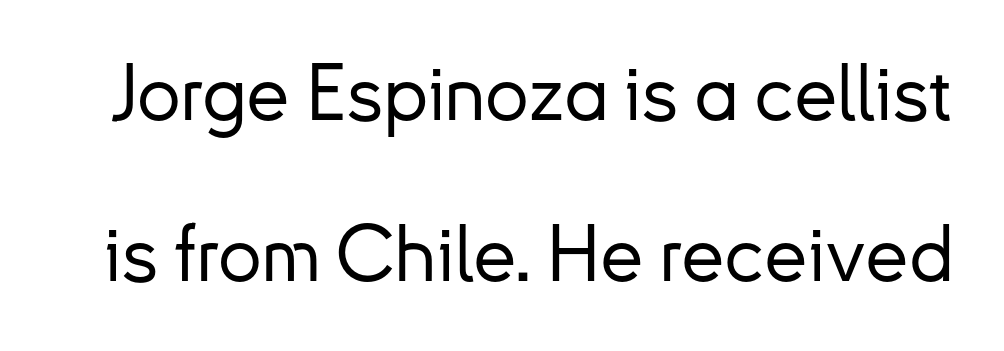
This sample uses a sans-serif face. Do the characters align in a grid? No, the font is proportional. Unmarked baselines from the first word to the last. Notice how the stems are strictly vertical — no italics here. The vertical gap from one line to the next is large.
